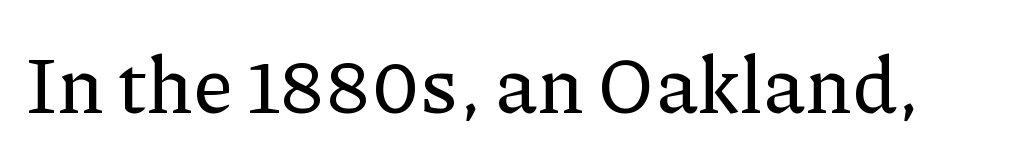
{"serif": "yes", "italic": "no", "width": "normal", "stroke_contrast": "low", "x_height": "medium", "monospaced": "no", "underline": "no", "letter_spacing": "normal", "letter_spacing_em": 0.0, "glyph_px": 79}
